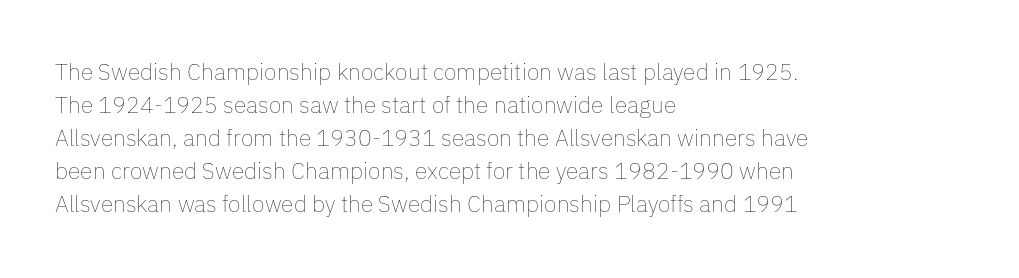
Honestly, the row spacing looks completely unremarkable. Caption: face not bold, strokes unweighted. Posture: vertical. This rendering features lettering with no underline. The setting favours the left margin, as ordinary paragraphs usually do.
